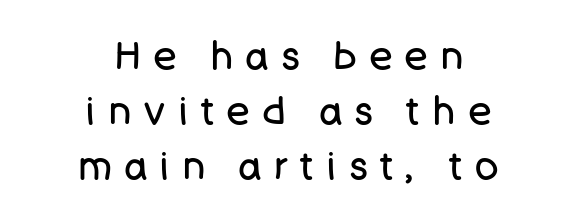
Q: Is the text bold? A: No.
Q: Is the text italic (slanted)? A: No, it is upright.
Q: Is the typeface a serif or a sans-serif typeface? A: Sans-serif.
Q: Is the text underlined? A: No.
Q: How is the paragraph aligned? A: Centered.
Q: Is the spacing between letters normal or unusually wide? A: Unusually wide.
Q: Is the spacing between lines tight, normal or loose? A: Normal.
Q: Width (condensed, normal, or wide)? A: Normal.
Q: Stroke contrast? A: Low.
Q: x-height? A: Large.
Q: Monospaced? A: No.
